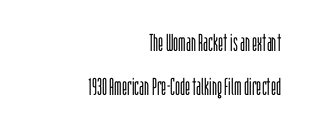
Q: Is the text bold? A: No.
Q: Is the text italic (slanted)? A: No, it is upright.
Q: Is the text underlined? A: No.
Q: How is the paragraph aligned? A: Right-aligned.
Q: Is the spacing between letters normal or unusually wide? A: Normal.
